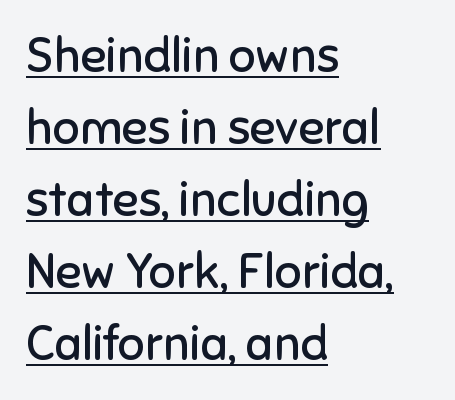
The image shows 48 px regular-weight sans-serif type, upright; set left-aligned, normal line spacing (1.5x), normal letter spacing, underlined; low stroke contrast and a medium x-height.
